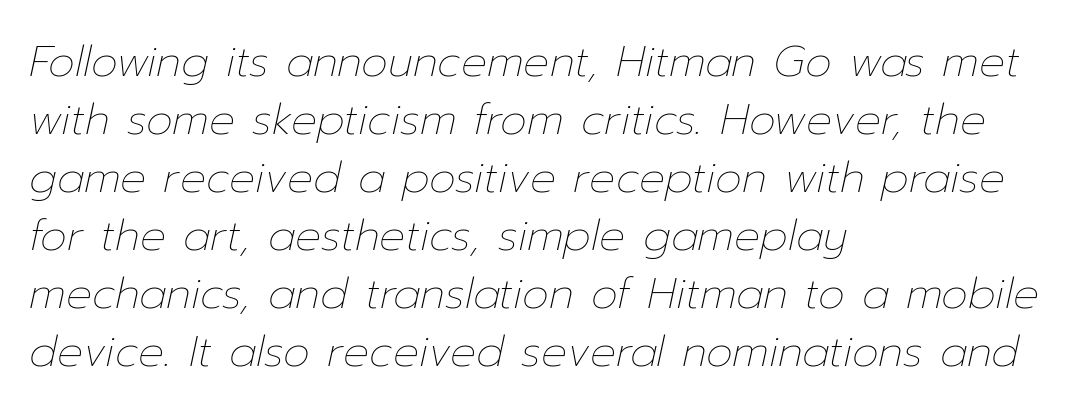
Q: Is the text bold? A: No.
Q: Is the text italic (slanted)? A: Yes, it leans right by about 12 degrees.
Q: Is the text underlined? A: No.
Q: How is the paragraph aligned? A: Left-aligned.
Q: Is the spacing between letters normal or unusually wide? A: Normal.
Q: Is the spacing between lines tight, normal or loose? A: Normal.
Q: Width (condensed, normal, or wide)? A: Normal.
Q: Stroke contrast? A: Low.
Q: x-height? A: Medium.
Q: Monospaced? A: No.
